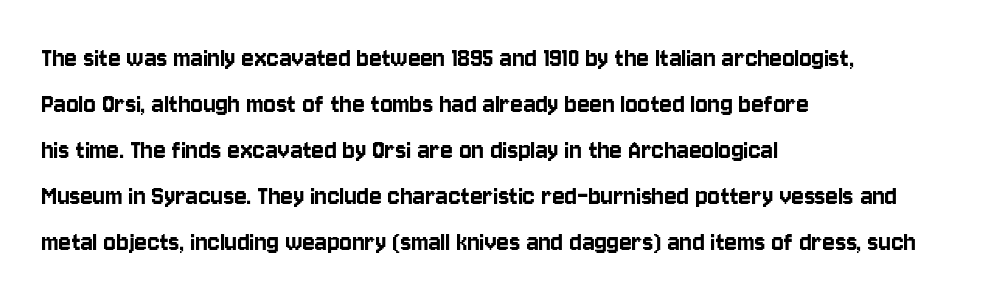
Q: Is the text italic (slanted)? A: No, it is upright.
Q: Is the typeface a serif or a sans-serif typeface? A: Sans-serif.
Q: Is the text underlined? A: No.
Q: How is the paragraph aligned? A: Left-aligned.
Q: Is the spacing between letters normal or unusually wide? A: Normal.
Q: Is the spacing between lines tight, normal or loose? A: Normal.
Q: Width (condensed, normal, or wide)? A: Condensed.
Q: Stroke contrast? A: Low.
Q: x-height? A: Large.
Q: Monospaced? A: No.
